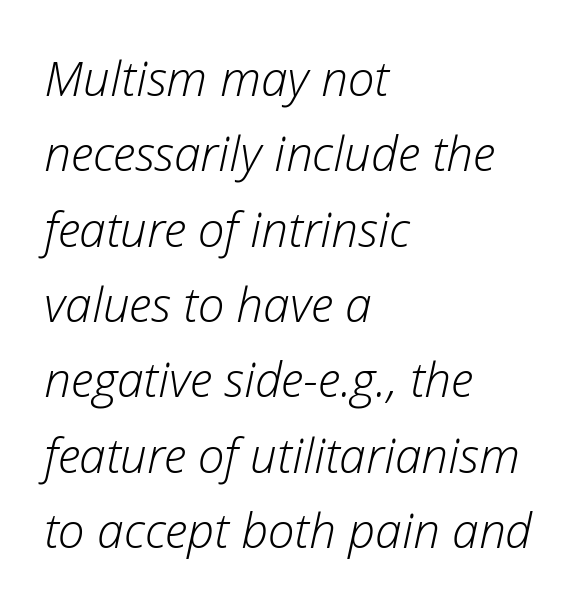
A student would call this left alignment; a typographer would say flush left, rag right. Evenly set lines give the paragraph a standard silhouette. Lines of text with bare space underneath. The font's italic variant was chosen for this text.
